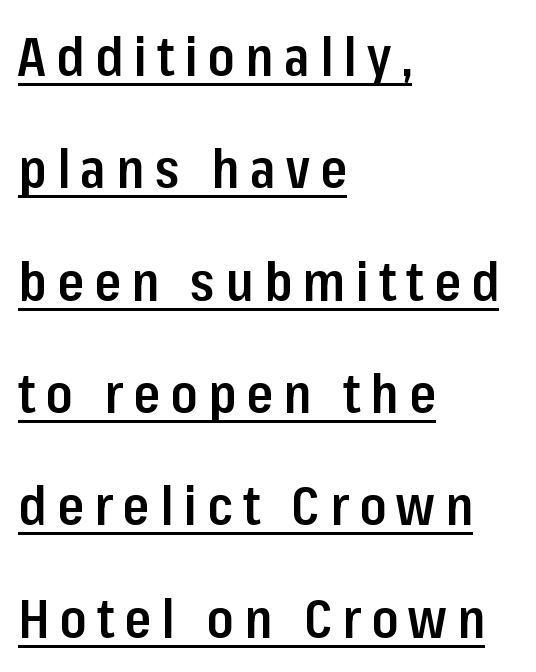
Q: Is the text bold? A: Semi-bold.
Q: Is the text italic (slanted)? A: No, it is upright.
Q: Is the typeface a serif or a sans-serif typeface? A: Sans-serif.
Q: Is the text underlined? A: Yes.
Q: How is the paragraph aligned? A: Left-aligned.
Q: Is the spacing between lines tight, normal or loose? A: Loose.
Q: Width (condensed, normal, or wide)? A: Condensed.
Q: Stroke contrast? A: Low.
Q: x-height? A: Medium.
Q: Monospaced? A: No.
